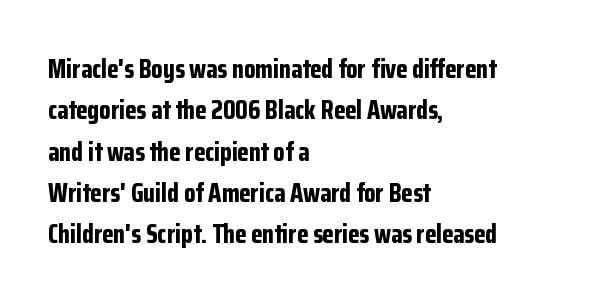
{"italic": "no", "bold": "yes", "underline": "no", "align": "left", "line_spacing": "normal", "line_spacing_ratio": 1.59, "letter_spacing": "normal", "letter_spacing_em": 0.0, "glyph_px": 26}
